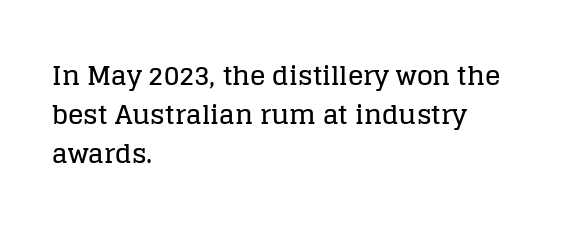
The compositor pushed each line to the left boundary. Every stem runs plumb, perpendicular to the baseline. This sample keeps an unexceptional amount of space between lines. Here the glyphs are tracked normally, forming tight word shapes. Descender tails drop into unmarked territory.
